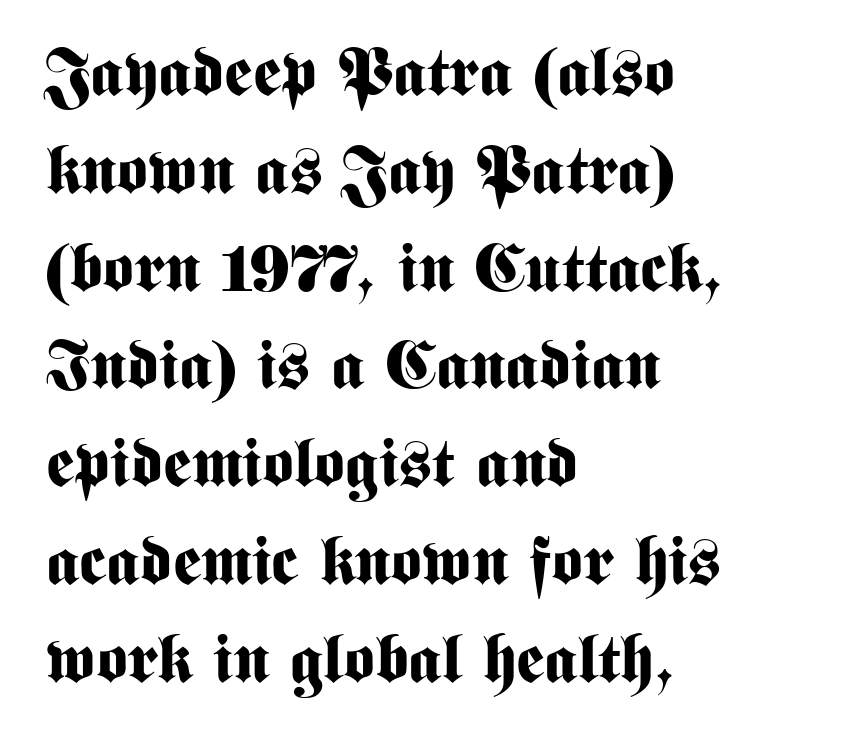
{"serif": "no", "italic": "no", "bold": "yes", "weight": "bold", "width": "condensed", "stroke_contrast": "medium", "x_height": "medium", "monospaced": "no", "underline": "no", "align": "left", "line_spacing": "normal", "line_spacing_ratio": 1.46, "letter_spacing": "normal", "letter_spacing_em": 0.0, "glyph_px": 67}
